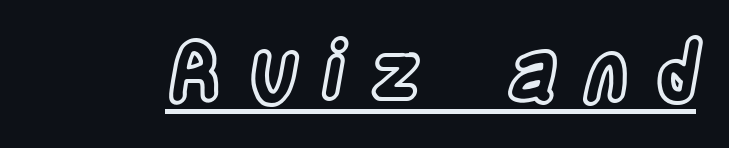
{"width": "condensed", "x_height": "large", "monospaced": "no", "underline": "yes", "letter_spacing": "wide", "letter_spacing_em": 0.32, "glyph_px": 80}
